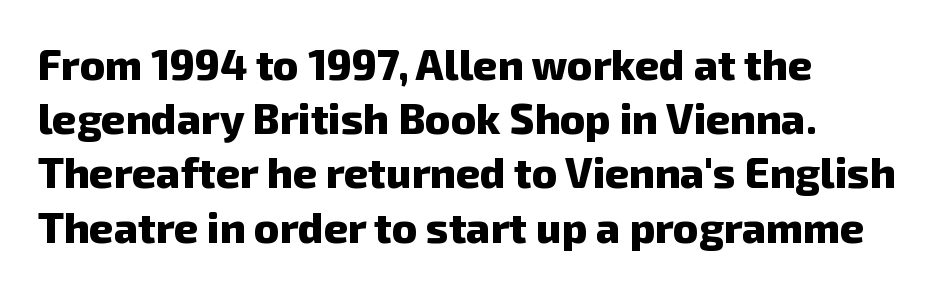
The image shows 42 px heavy sans-serif type; set left-aligned, normal line spacing (1.29x), normal letter spacing, not underlined; low stroke contrast and a medium x-height.
